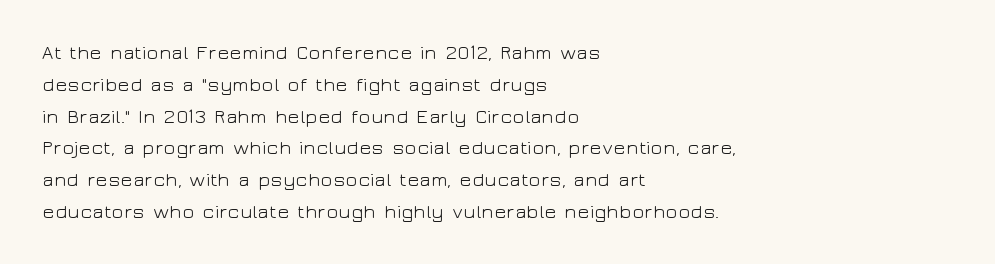
This is not heavy type; no bold has been used. Tracking here is standard; glyphs follow each other at the usual distance. Horizontal bands of white between lines are of average thickness. Underlining? Definitely not there. A student would call this left alignment; a typographer would say flush left, rag right.
